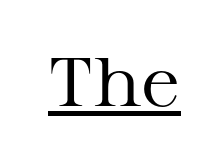
{"serif": "yes", "italic": "no", "bold": "no", "weight": "regular", "width": "wide", "stroke_contrast": "medium", "x_height": "medium", "monospaced": "no", "underline": "yes", "letter_spacing": "normal", "letter_spacing_em": 0.0, "glyph_px": 68}
